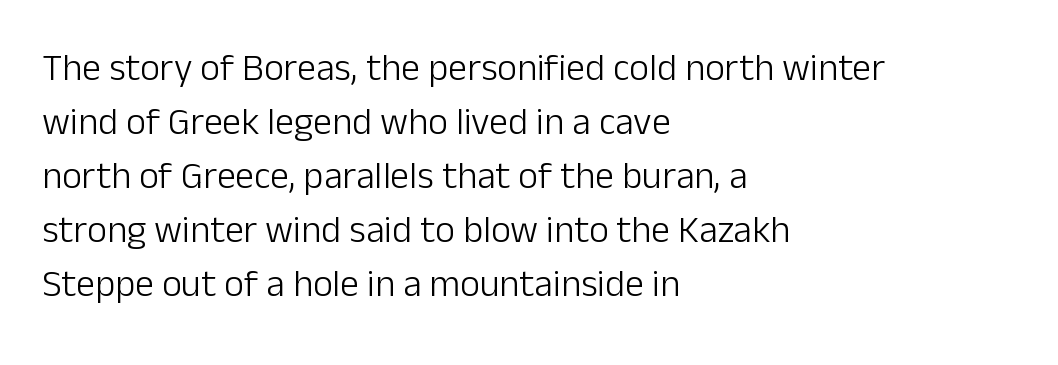
The rendering anchors every line to the left-hand side. Decoration check: the copy has no underline. The face used here is a sans, in the tradition of grotesques and geometrics. How would I describe the line gaps? Plain and ordinary. Vertical stems look standard width or narrower in stroke.
